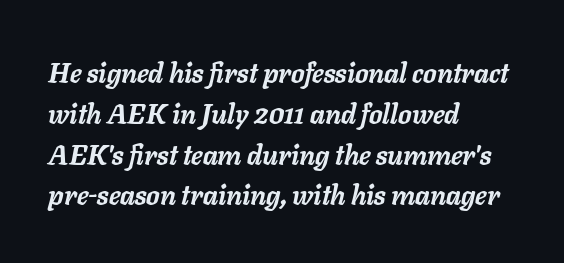
{"italic": "yes", "lean": "right", "slant_degrees": 11, "bold": "yes", "underline": "no", "align": "left", "line_spacing": "normal", "line_spacing_ratio": 1.51, "letter_spacing": "normal", "letter_spacing_em": 0.0, "glyph_px": 27}
